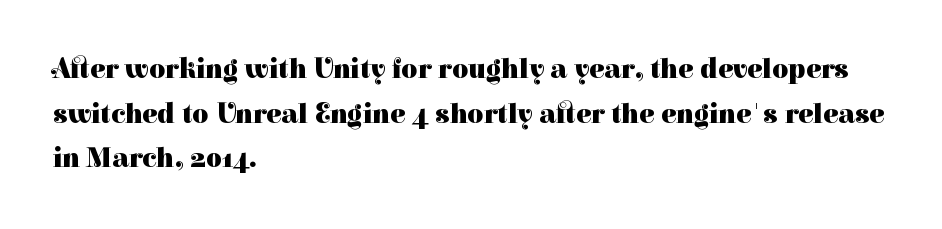
Q: Is the text bold? A: Yes.
Q: Is the text italic (slanted)? A: No, it is upright.
Q: Is the typeface a serif or a sans-serif typeface? A: Serif.
Q: Is the text underlined? A: No.
Q: How is the paragraph aligned? A: Left-aligned.
Q: Is the spacing between letters normal or unusually wide? A: Normal.
Q: Is the spacing between lines tight, normal or loose? A: Normal.
Q: Width (condensed, normal, or wide)? A: Normal.
Q: Stroke contrast? A: High.
Q: x-height? A: Medium.
Q: Monospaced? A: No.
